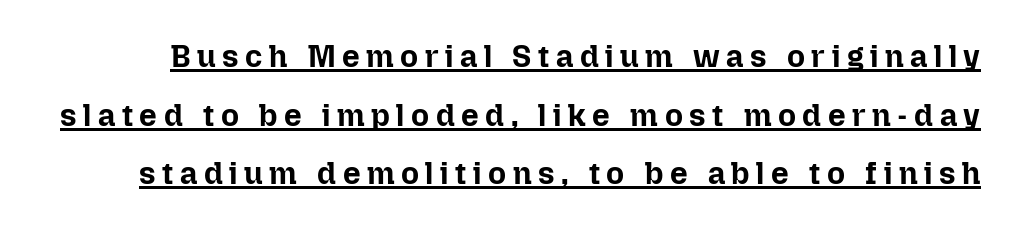
The image shows 31 px bold type, upright; set line spacing 1.89x, unusually wide letter spacing (+0.21 em), underlined; low stroke contrast and a medium x-height.
